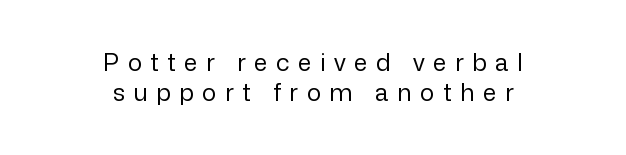
Q: Is the text bold? A: No.
Q: Is the text italic (slanted)? A: No, it is upright.
Q: Is the text underlined? A: No.
Q: How is the paragraph aligned? A: Centered.
Q: Is the spacing between letters normal or unusually wide? A: Unusually wide.
Q: Is the spacing between lines tight, normal or loose? A: Normal.
